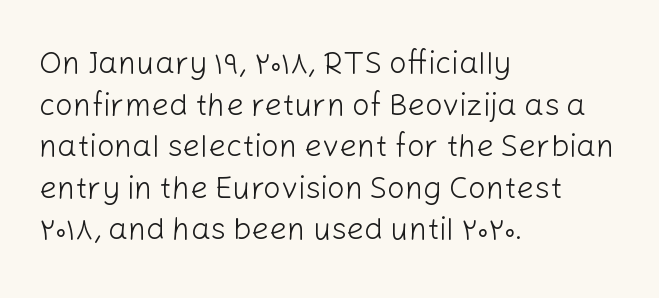
The type is set solid horizontally, with unmodified tracking. Weight: regular or lighter. A student would call this left alignment; a typographer would say flush left, rag right. Observe the absence of serifs on each vertical stroke in this sample. Ordinary non-slanted type is in use. The letters advance in unequal steps, a hallmark of proportional type.
